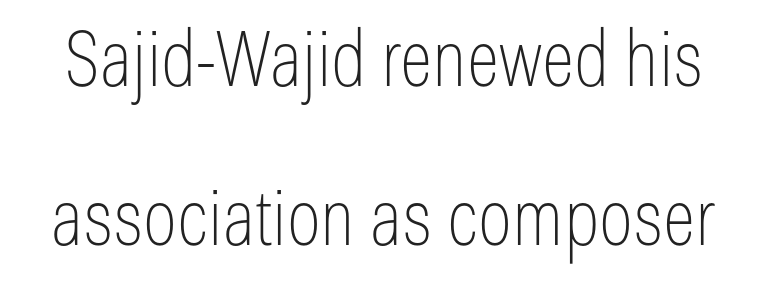
{"serif": "no", "italic": "no", "bold": "no", "weight": "thin", "width": "condensed", "stroke_contrast": "low", "x_height": "medium", "monospaced": "no", "underline": "no", "line_spacing": "loose", "line_spacing_ratio": 2.06, "letter_spacing": "normal", "letter_spacing_em": 0.0, "glyph_px": 77}
